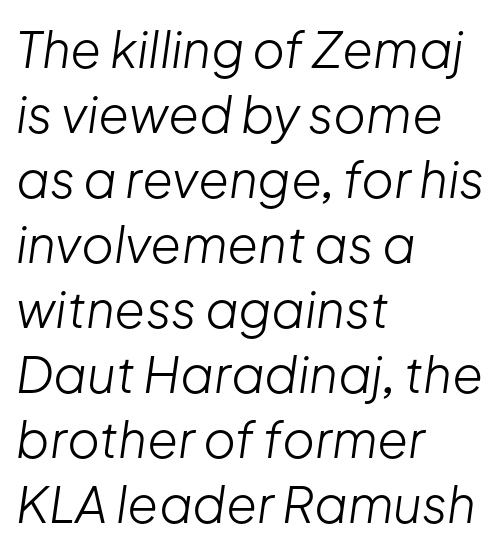
{"italic": "yes", "lean": "right", "slant_degrees": 8, "bold": "no", "weight": "light", "width": "normal", "stroke_contrast": "low", "x_height": "medium", "monospaced": "no", "underline": "no", "align": "left", "line_spacing": "normal", "line_spacing_ratio": 1.3, "letter_spacing": "normal", "letter_spacing_em": 0.0, "glyph_px": 50}
